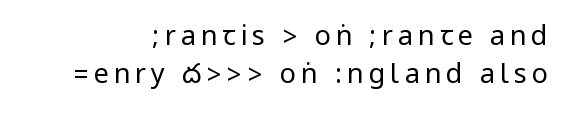
The image shows 27 px text type, upright; set normal line spacing (1.41x), not underlined.
